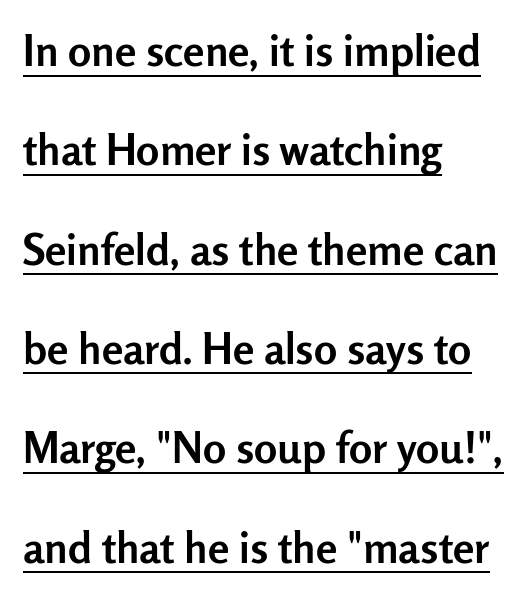
{"serif": "no", "italic": "no", "bold": "yes", "weight": "semibold", "width": "normal", "stroke_contrast": "low", "x_height": "medium", "monospaced": "no", "underline": "yes", "align": "left", "line_spacing": "loose", "line_spacing_ratio": 2.31, "letter_spacing": "normal", "letter_spacing_em": 0.0, "glyph_px": 43}
